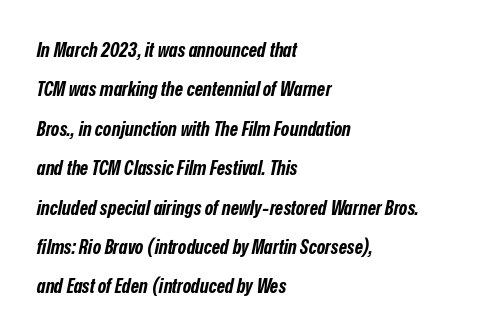
The image shows 20 px bold type, italic (leaning right); set left-aligned, loose line spacing (1.97x), normal letter spacing, not underlined.
